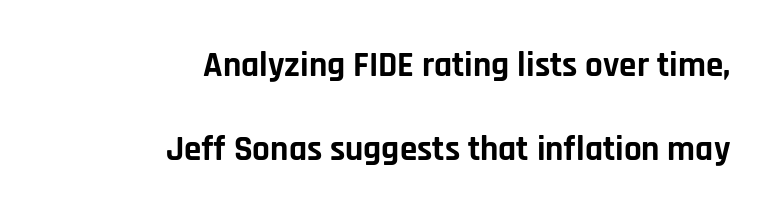
Rule under the text: the space is simply empty. The rendering uses a large line-height, opening up the rows. Serifs: no, the terminals of the letterforms are clean. Between one letter and the next there's only the usual sliver of space. Spacing verdict: proportional, widths tailored to each character. Summary of weight: heavy, a full bold.
